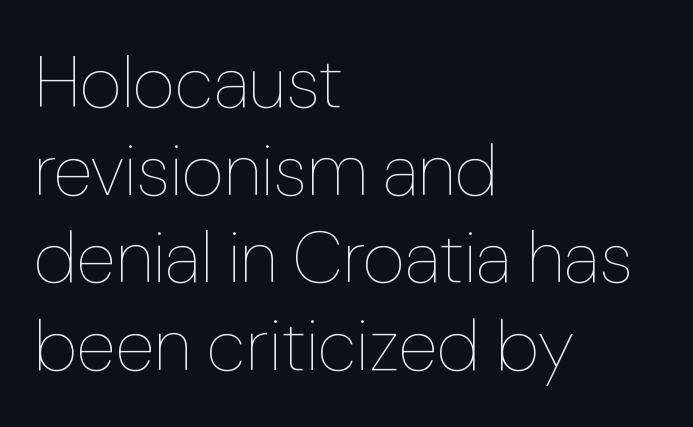
{"italic": "no", "bold": "no", "weight": "thin", "width": "normal", "stroke_contrast": "low", "x_height": "medium", "monospaced": "no", "underline": "no", "align": "left", "line_spacing_ratio": 1.2, "letter_spacing": "normal", "letter_spacing_em": 0.0, "glyph_px": 73}
